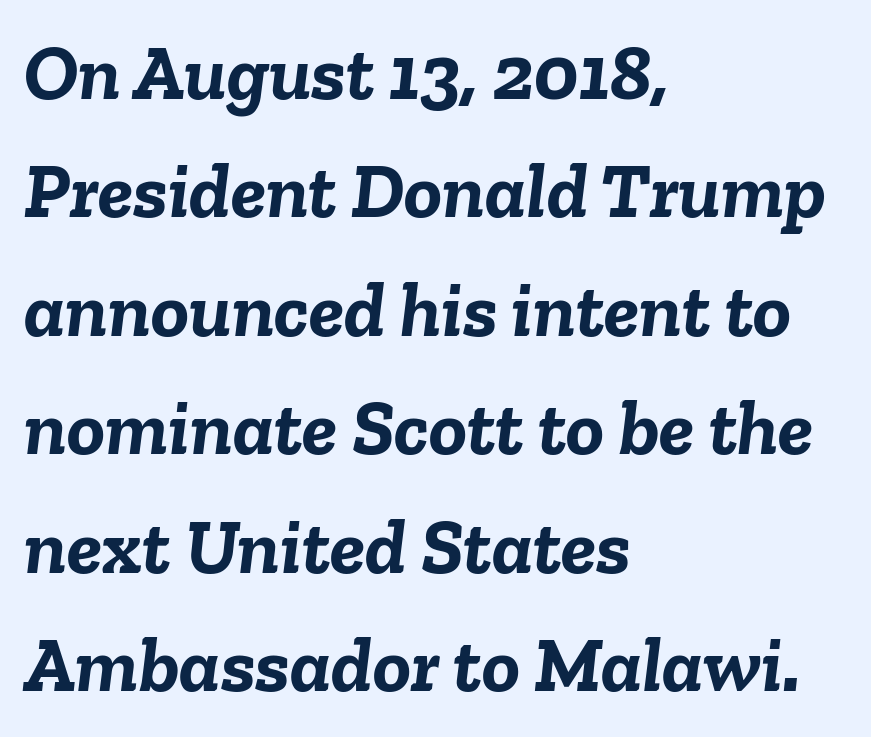
Q: Is the text bold? A: Yes.
Q: Is the text italic (slanted)? A: Yes, it leans right by about 6 degrees.
Q: Is the text underlined? A: No.
Q: How is the paragraph aligned? A: Left-aligned.
Q: Is the spacing between letters normal or unusually wide? A: Normal.
Q: Is the spacing between lines tight, normal or loose? A: Normal.
Q: Width (condensed, normal, or wide)? A: Normal.
Q: Stroke contrast? A: Low.
Q: x-height? A: Medium.
Q: Monospaced? A: No.
